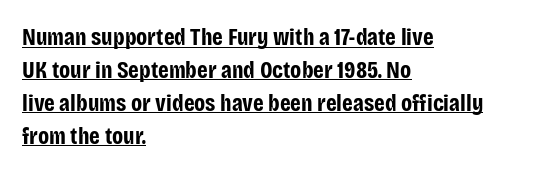
Q: Is the text bold? A: Yes.
Q: Is the text italic (slanted)? A: No, it is upright.
Q: Is the text underlined? A: Yes.
Q: How is the paragraph aligned? A: Left-aligned.
Q: Is the spacing between letters normal or unusually wide? A: Normal.
Q: Is the spacing between lines tight, normal or loose? A: Normal.
